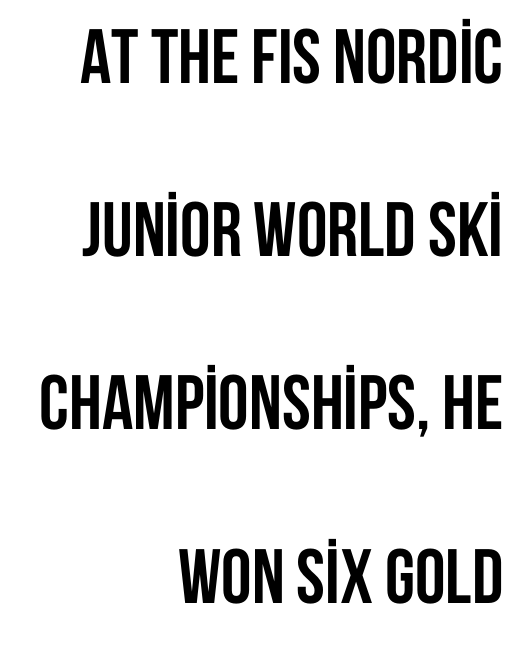
Q: Is the text bold? A: Yes.
Q: Is the text italic (slanted)? A: No, it is upright.
Q: Is the typeface a serif or a sans-serif typeface? A: Sans-serif.
Q: Is the text underlined? A: No.
Q: How is the paragraph aligned? A: Right-aligned.
Q: Is the spacing between letters normal or unusually wide? A: Normal.
Q: Is the spacing between lines tight, normal or loose? A: Loose.
Q: Width (condensed, normal, or wide)? A: Condensed.
Q: Stroke contrast? A: Low.
Q: x-height? A: Large.
Q: Monospaced? A: No.
